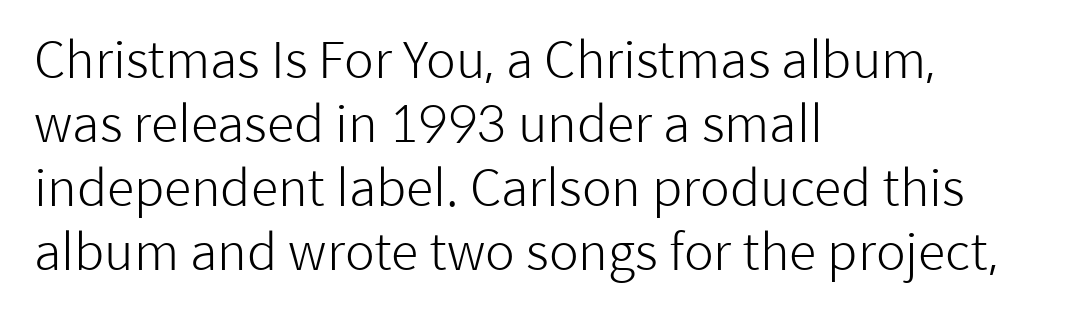
Notice how the passage keeps a crisp vertical edge on the left only. The type sits square on the baseline with zero lean. Type style note: lacks serifs. The baseline area is clear. A light-to-regular cut is what we see here.
